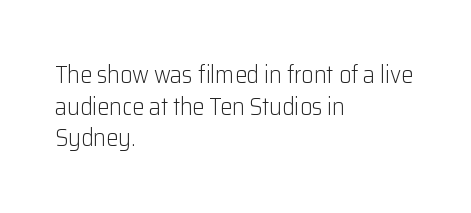
{"italic": "no", "bold": "no", "underline": "no", "align": "left", "line_spacing": "normal", "line_spacing_ratio": 1.32, "letter_spacing": "normal", "letter_spacing_em": 0.0, "glyph_px": 24}
